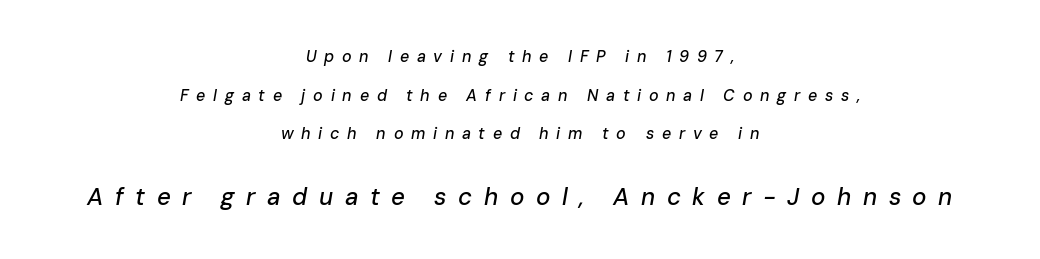
The image shows 24 px text type, italic (leaning right); set centered, loose line spacing (2.41x), unusually wide letter spacing (+0.48 em), not underlined; the second (bottom) block is 1.5x larger.
